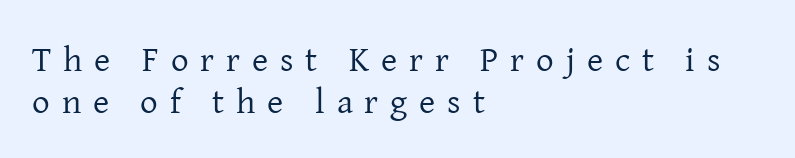
The image shows 35 px regular-weight serif type, upright; set left-aligned, line spacing 1.2x, unusually wide letter spacing (+0.34 em), not underlined; low stroke contrast and a medium x-height.
